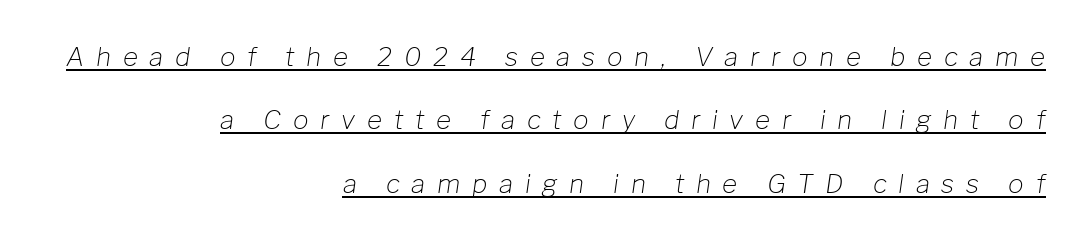
{"italic": "yes", "lean": "right", "slant_degrees": 8, "bold": "no", "underline": "yes", "align": "right", "line_spacing": "loose", "line_spacing_ratio": 2.44, "letter_spacing": "wide", "letter_spacing_em": 0.45, "glyph_px": 26}
